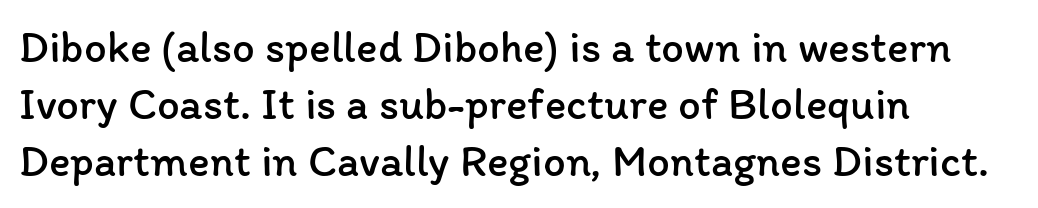
The lines are quadded left. Here the designer chose a conventional face with non-uniform glyph widths. Posture: vertical. Each stroke keeps to a modest, everyday thickness or less. A clean baseline with only descenders dipping below it.
